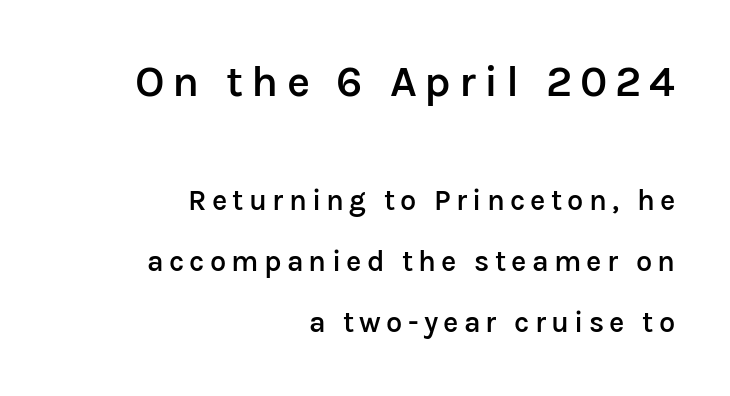
{"serif": "no", "italic": "no", "bold": "semi", "weight": "semibold", "width": "normal", "stroke_contrast": "low", "x_height": "medium", "monospaced": "no", "underline": "no", "align": "right", "line_spacing": "loose", "line_spacing_ratio": 2.11, "larger_block": "first", "size_ratio": 1.52, "glyph_px": 44}
